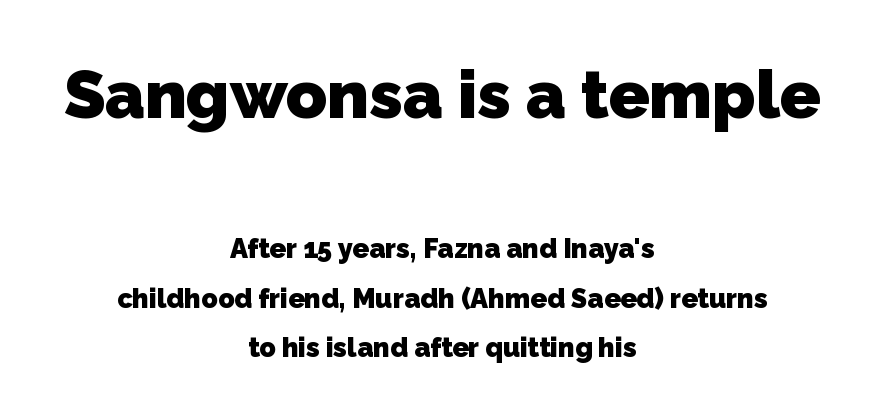
The image shows 67 px heavy sans-serif type; set centered, line spacing 1.84x, normal letter spacing, not underlined; the first (top) block is 2.48x larger; low stroke contrast and a medium x-height.
